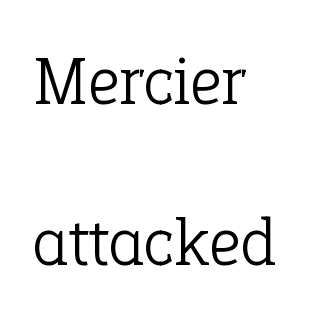
Notice how the stems are strictly vertical — no italics here. Letterform terminals end in serifs throughout the passage. One-word summary of the alignment: left. Counters stay open thanks to moderate or lighter strokes.
